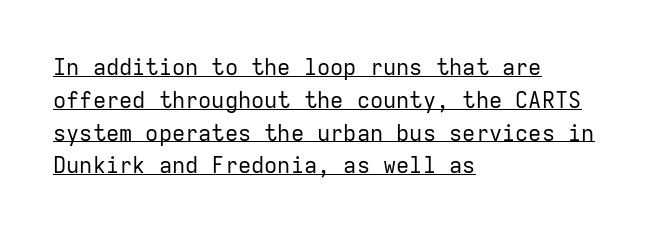
The image shows 22 px text type, upright; set left-aligned, normal line spacing (1.49x), normal letter spacing, underlined.
